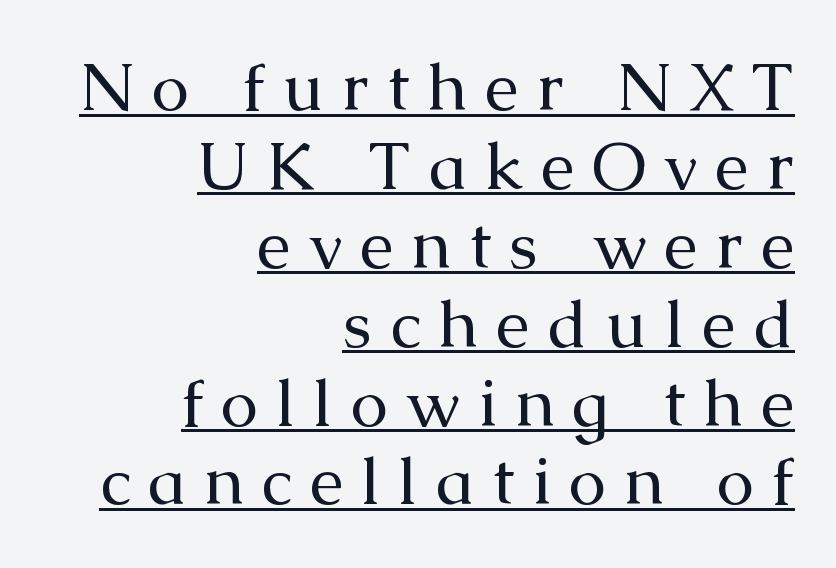
The image shows 68 px regular-weight serif type, upright; set right-aligned, line spacing 1.16x, unusually wide letter spacing (+0.26 em), underlined; medium stroke contrast and a medium x-height.
